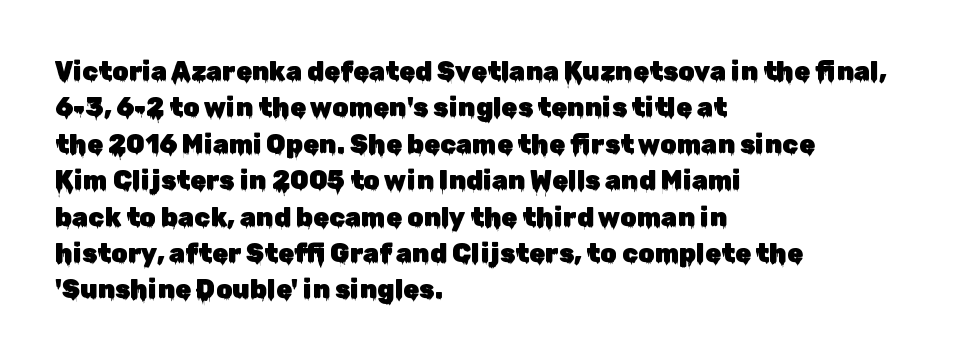
{"italic": "no", "underline": "no", "align": "left", "line_spacing": "normal", "line_spacing_ratio": 1.4, "letter_spacing": "normal", "letter_spacing_em": 0.0, "glyph_px": 26}
